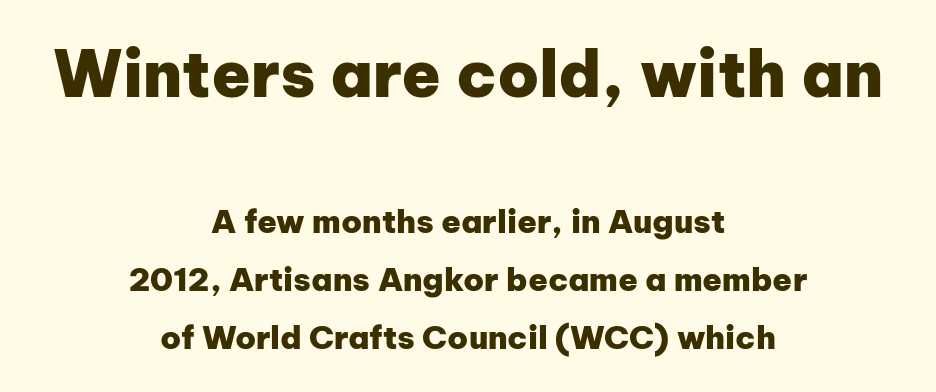
Letters rest on an invisible, unmarked baseline. The typeface chosen for these lines omits serifs. Each letter keeps its own natural width here, so spacing adapts to shape. Does extra space separate the letters? No, they use regular spacing. In this sample the first text group is rendered at the bigger scale. Rendered with straight, roman letterforms.
